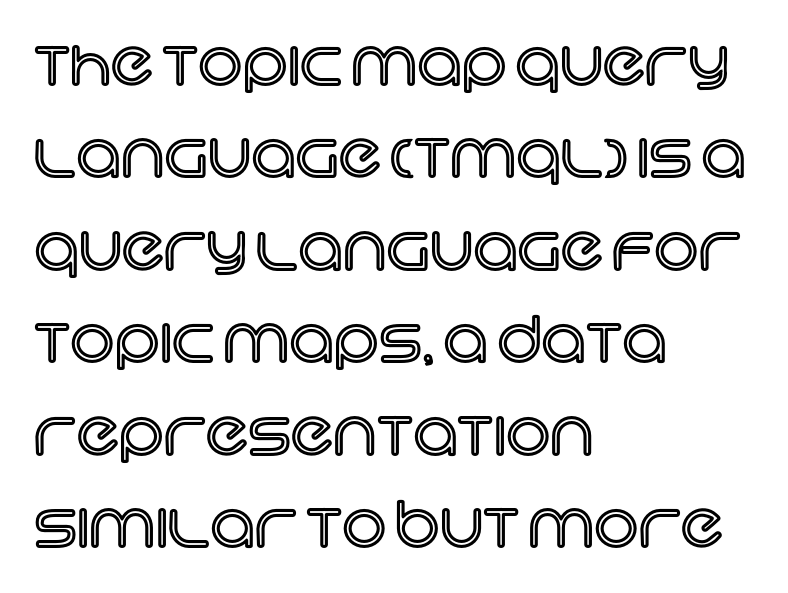
A roman cut, with each character standing at attention. Nobody drew a line under any word here. Compared with a centered layout, this one pins lines to the left instead. You could not count columns in this text — the font is proportionally spaced. Leading: standard. Spacing between characters is what you'd get straight out of the box.
